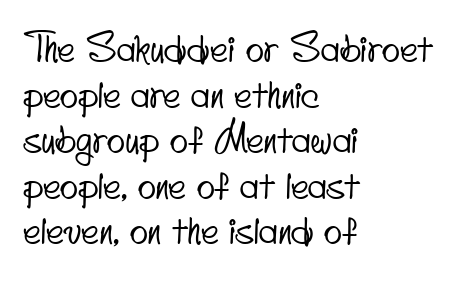
You could not count columns in this text — the font is proportionally spaced. This rendering features lettering with no underline. The line texture is even and compact thanks to regular tracking. Regarding serifs, this sample does without them. The rendering anchors every line to the left-hand side.
